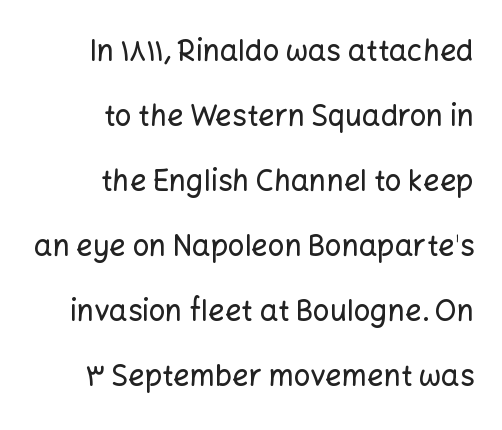
A flush-right, rag-left setting is used for this passage. The area under the type is left untouched. Vertically, the passage feels expansive, rows floating well apart. Grotesque or geometric, the face here clearly has no serifs.
